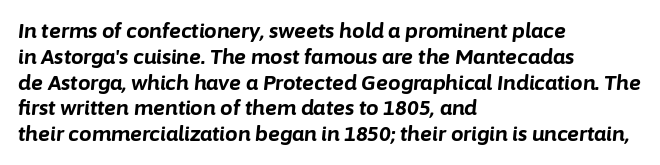
Thick stems and heavy bowls — unmistakably bold. Inter-character spacing is left at the font's built-in metrics. Does the leading feel generous? No, just average. Italic? Definitely — the glyphs are oblique.
